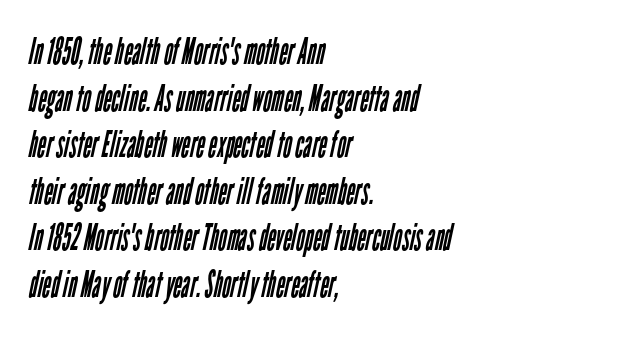
Leading: standard. If you drew a ruler down the left edge, every line would touch it. Do the characters align in a grid? No, the font is proportional. Typographically, this falls in the sans-serif category. A typesetter would call this zero additional tracking. Ink coverage per letter is moderate at most.
